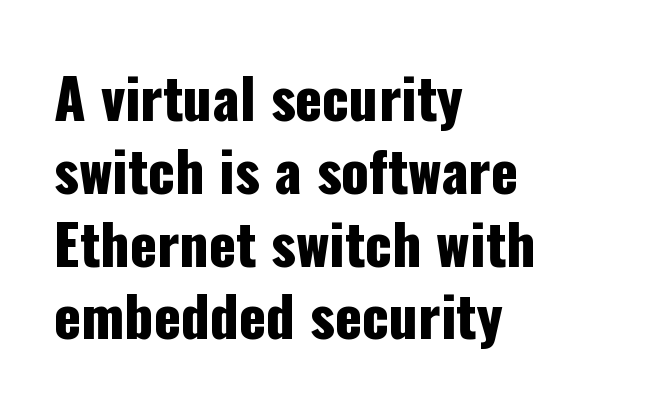
Q: Is the text italic (slanted)? A: No, it is upright.
Q: Is the typeface a serif or a sans-serif typeface? A: Sans-serif.
Q: Is the text underlined? A: No.
Q: How is the paragraph aligned? A: Left-aligned.
Q: Is the spacing between letters normal or unusually wide? A: Normal.
Q: Is the spacing between lines tight, normal or loose? A: Normal.
Q: Width (condensed, normal, or wide)? A: Condensed.
Q: Stroke contrast? A: Low.
Q: x-height? A: Medium.
Q: Monospaced? A: No.
